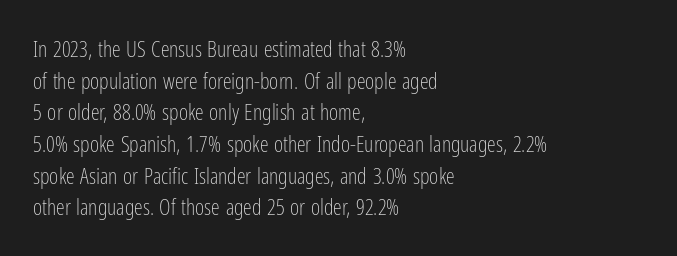
Ordinary non-slanted type is in use. Whoever set this chose a conventional vertical rhythm. Nothing unusual about the tracking: characters are spaced as the font intends. Every row of glyphs begins at an identical x-position on the left.
